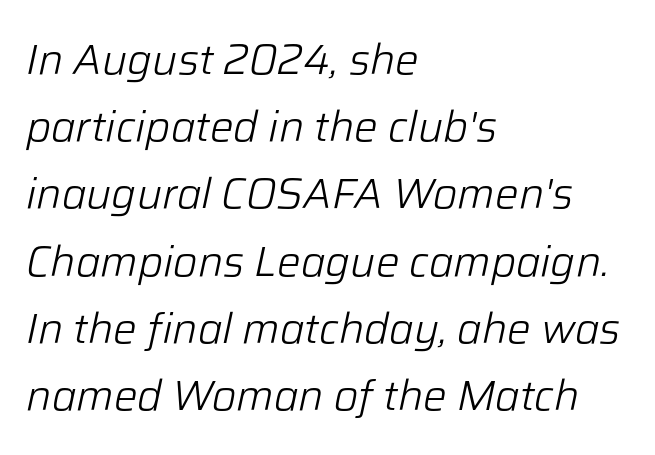
Proportional: the letters do not fall into vertical columns. The specimen reads as italic at a glance. The passage shown has conventional tracking throughout. The strokes are not fattened; the text isn't bold. Alignment: flush left. The rendering uses a moderate line-height, typical for paragraphs.
